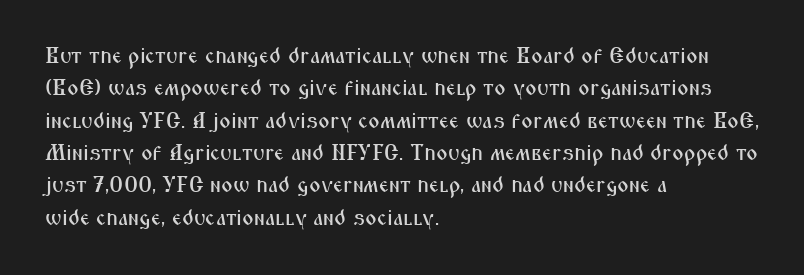
Bare-footed words on every line. The space between consecutive lines is moderate. Caption: standard tracking, unaltered. The lettering holds an erect, upright posture throughout. The text block is weighted toward the left margin, trailing off unevenly rightward.
